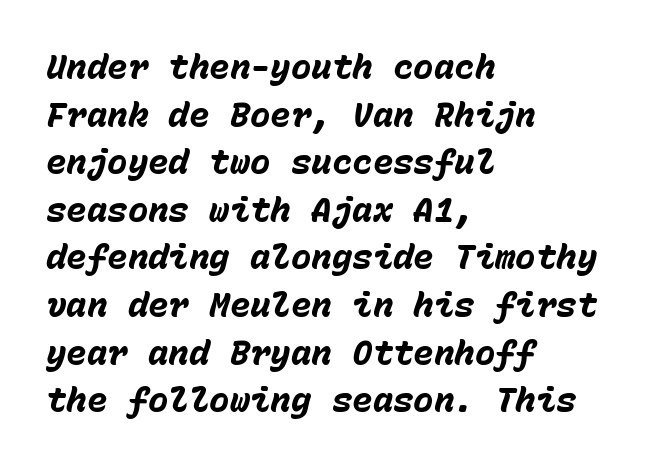
Is there much room between lines? A standard amount, neither cramped nor airy. These lines are rendered in a fixed-pitch font. Notice how the passage keeps a crisp vertical edge on the left only. The passage shown leans; its letterforms are oblique. Characters follow at the spacing the type designer built in. Anything drawn beneath the words? Only blank space.
